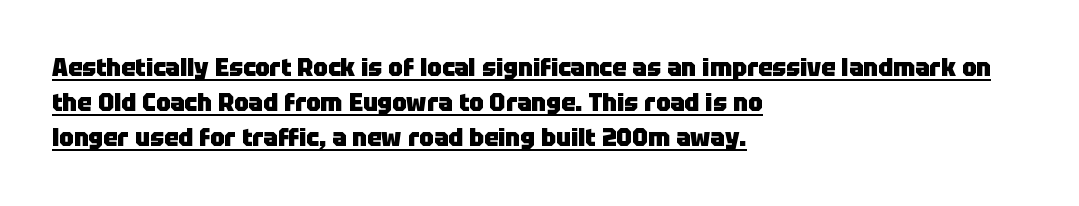
The image shows 24 px bold type, upright; set left-aligned, normal line spacing (1.45x), normal letter spacing, underlined.
